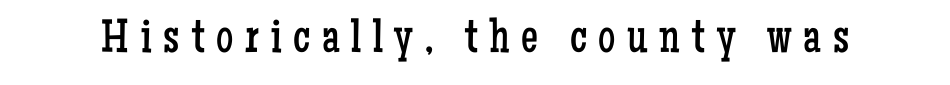
{"serif": "yes", "italic": "no", "bold": "no", "weight": "regular", "width": "condensed", "stroke_contrast": "low", "x_height": "medium", "monospaced": "no", "underline": "no", "letter_spacing": "wide", "letter_spacing_em": 0.24, "glyph_px": 48}
